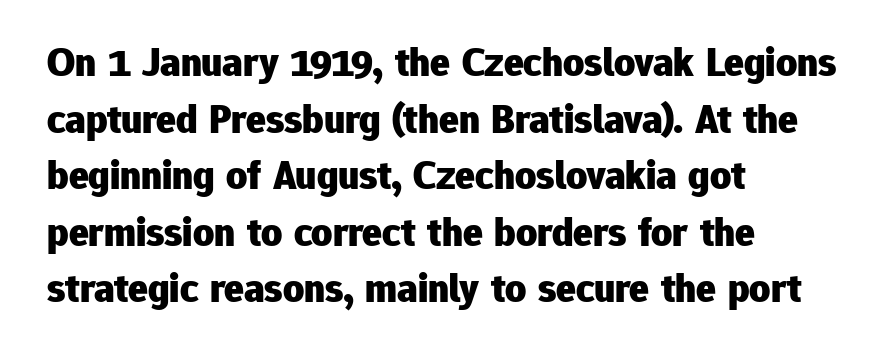
The image shows 41 px heavy sans-serif type, upright; set left-aligned, normal line spacing (1.38x), normal letter spacing, not underlined; low stroke contrast and a medium x-height.
